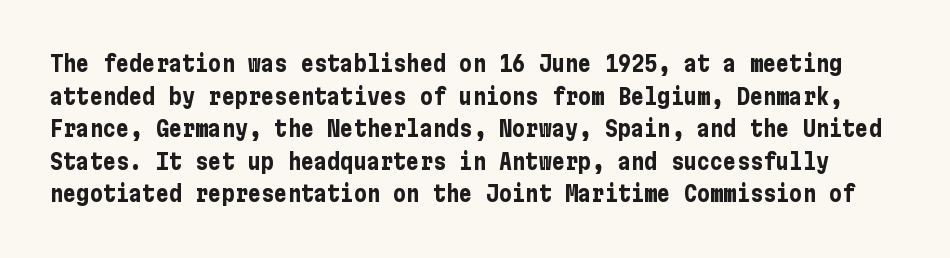
Q: Is the text bold? A: Yes.
Q: Is the text italic (slanted)? A: No, it is upright.
Q: Is the text underlined? A: No.
Q: Is the spacing between letters normal or unusually wide? A: Normal.
Q: Is the spacing between lines tight, normal or loose? A: Normal.
